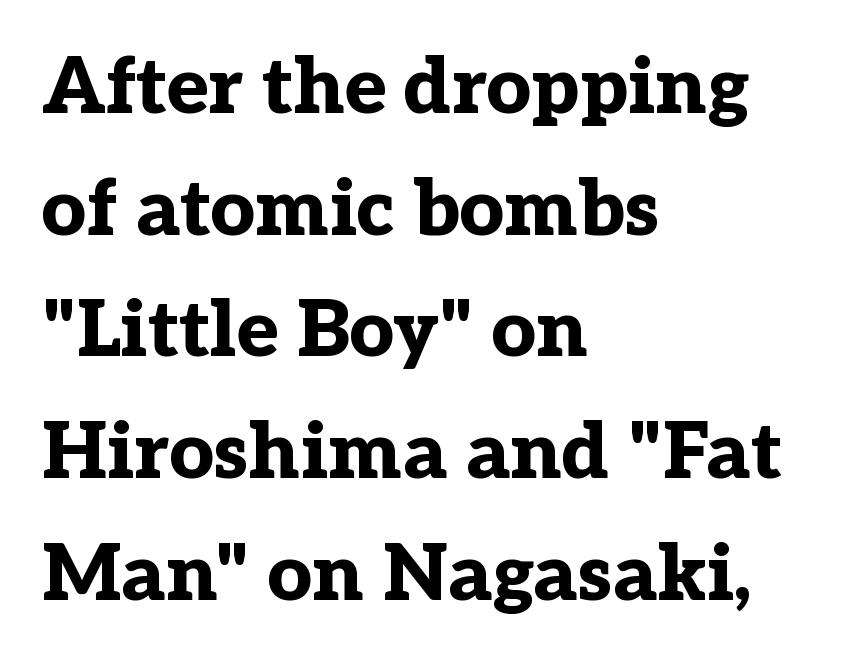
Each letter keeps its own natural width here, so spacing adapts to shape. Every row of glyphs begins at an identical x-position on the left. The letters stand straight up with perfectly vertical stems. Underlining? Definitely not there. The passage shown is typeset with a serif family.
